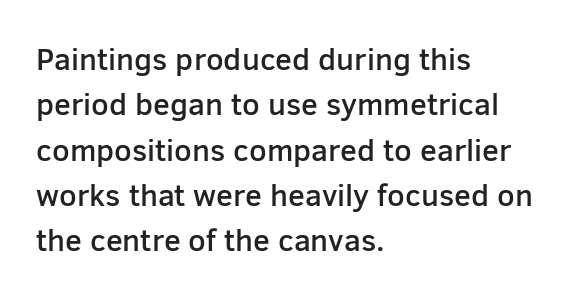
Successive baselines arrive at the customary interval. Is there any slant? The stems are plumb. Decoration check: the copy has no underline. Serif or sans? Sans — the stroke terminals are bare. A typesetter would call this zero additional tracking.
